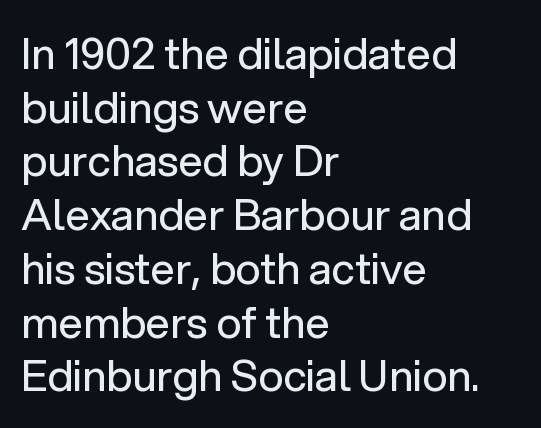
Horizontal alignment here is leftward, the default for most running prose. Looks like regular typesetting: each glyph gets only the width it needs. A sans-serif font was chosen for this passage. The typeface has the unassuming heft of standard copy or less.
